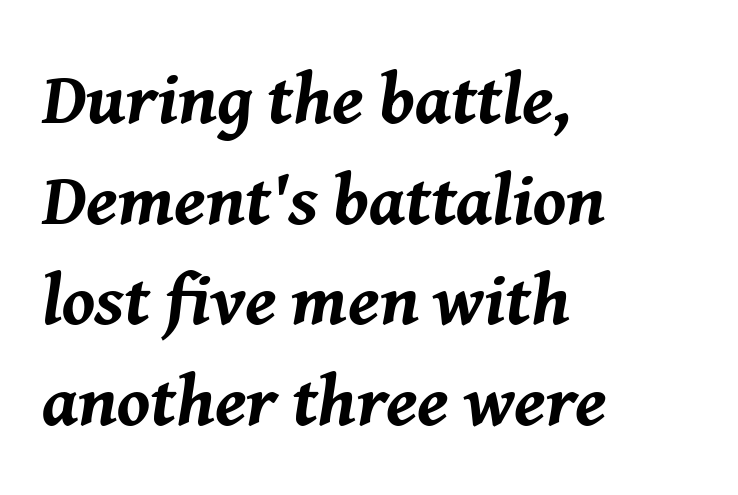
Horizontally, the lines are justified to the leading edge only. Unmarked baselines from the first word to the last. Normally led — the rows are evenly, conventionally spaced. Bold? Absolutely — the strokes are thick and heavy. Is the letter spacing exaggerated? No — it looks like the ordinary default.
